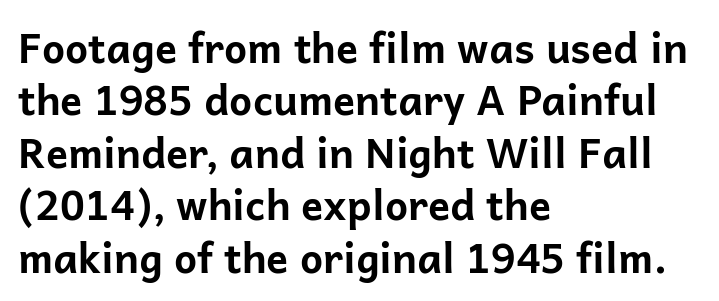
Observe the ordinary spacing: letters are neighbours, not strangers. Leading: standard. The passage shown is emphatically bold. When letters stand straight like this, we call the style roman or upright. The rendering uses natural spacing where letterforms have individual widths. Type without underlining.
